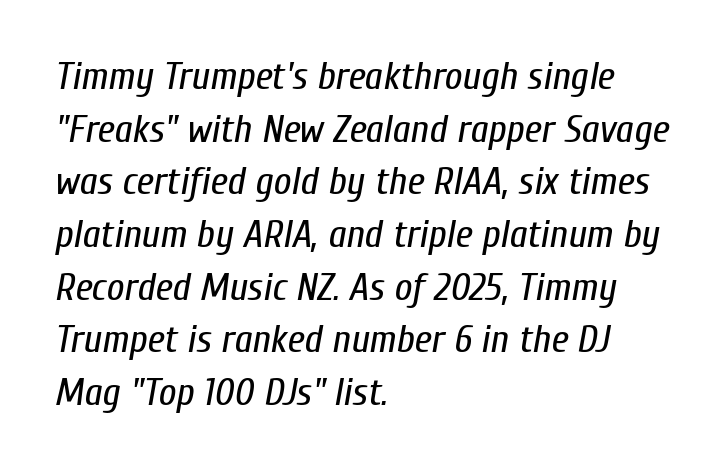
In terms of leading, this rendering sits right in the middle. Short note: letters normally spaced. Honestly, there is no underline to notice here at all. The weight would be labelled regular, book, light, or lighter still. Teacher's note: observe the even left margin — that is flush-left alignment. The axis of the letterforms is tilted away from vertical.
